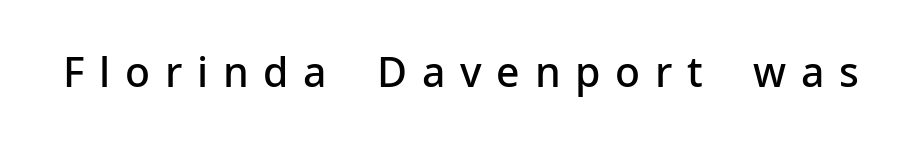
Italic? Not at all — the glyphs are vertical. The strokes are fattened partway — semibold, not bold. How are the letters spaced? Widely, with obvious added tracking. Do the characters align in a grid? No, the font is proportional. Has an underline been added? It has not. These lines are composed in type without serifs.
